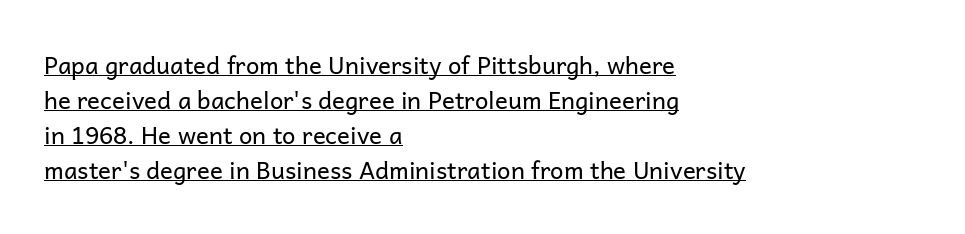
Q: Is the text bold? A: No.
Q: Is the text italic (slanted)? A: No, it is upright.
Q: Is the text underlined? A: Yes.
Q: How is the paragraph aligned? A: Left-aligned.
Q: Is the spacing between letters normal or unusually wide? A: Normal.
Q: Is the spacing between lines tight, normal or loose? A: Normal.
